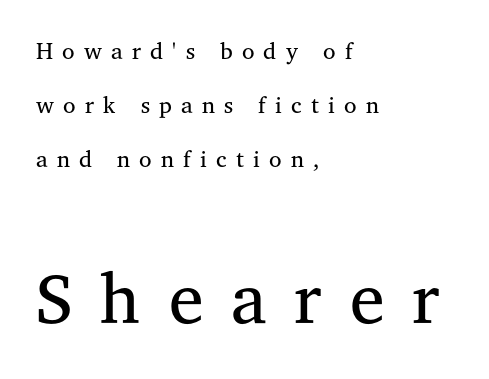
This rendering widens character spacing well past its baseline value. It's the straight-up-and-down kind of type. What kind of face is this? One with serifs. The characters are drawn with everyday or finer stroke widths. The more generous point size was reserved for the lower chunk. Interline gaps are noticeably wide in this sample.
